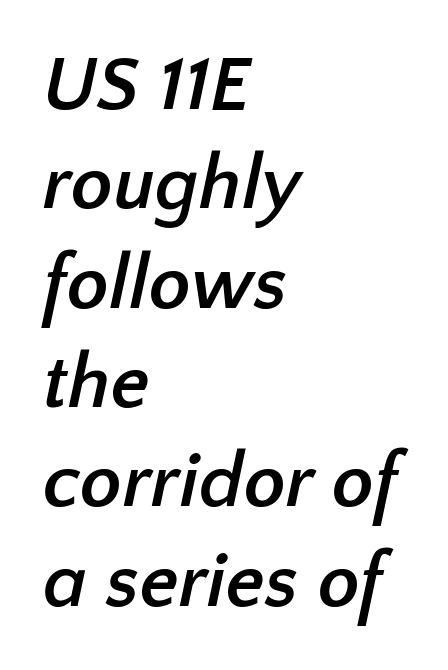
Q: Is the text bold? A: Yes.
Q: Is the typeface a serif or a sans-serif typeface? A: Sans-serif.
Q: Is the text underlined? A: No.
Q: How is the paragraph aligned? A: Left-aligned.
Q: Is the spacing between letters normal or unusually wide? A: Normal.
Q: Is the spacing between lines tight, normal or loose? A: Normal.
Q: Width (condensed, normal, or wide)? A: Normal.
Q: Stroke contrast? A: Low.
Q: x-height? A: Medium.
Q: Monospaced? A: No.
